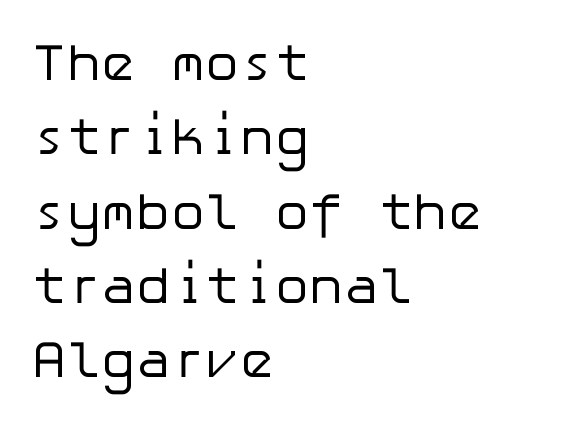
The image shows 52 px regular-weight sans-serif type, upright; set left-aligned, normal line spacing (1.43x), normal letter spacing, not underlined; low stroke contrast and a medium x-height.
